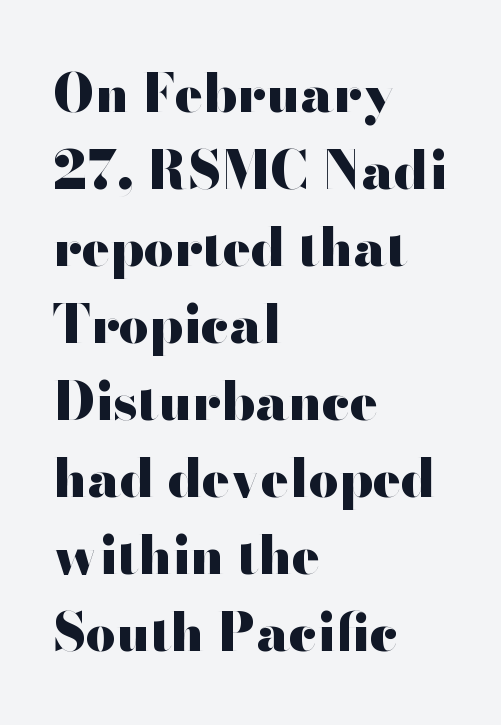
The image shows 52 px heavy, wide sans-serif type, upright; set left-aligned, normal line spacing (1.48x), normal letter spacing, not underlined; high stroke contrast and a small x-height.
